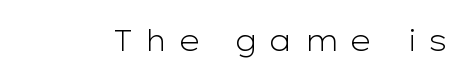
The image shows 29 px light, wide sans-serif type, upright; set unusually wide letter spacing (+0.37 em), not underlined; low stroke contrast and a medium x-height.
